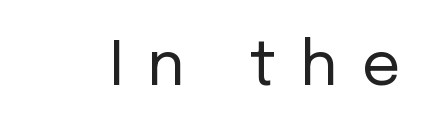
The image shows 61 px regular-weight sans-serif type, upright; set unusually wide letter spacing (+0.4 em), not underlined; low stroke contrast and a medium x-height.
